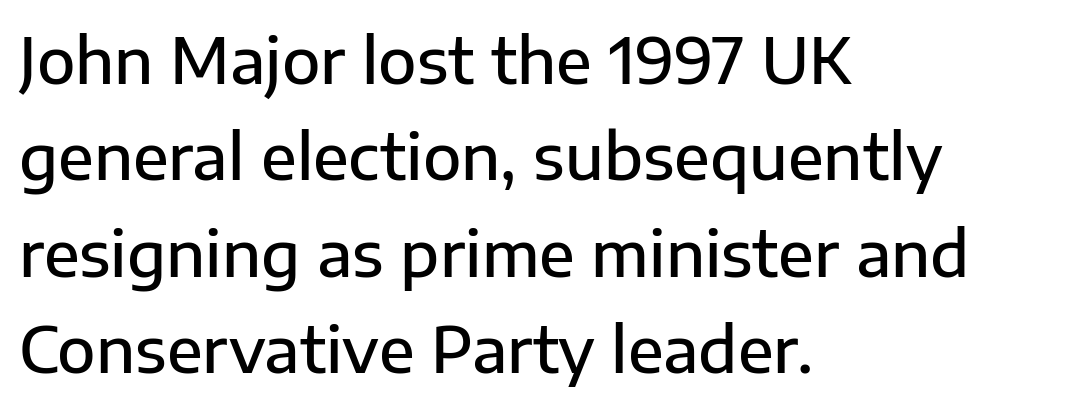
The image shows 63 px semibold sans-serif type, upright; set left-aligned, normal line spacing (1.53x), normal letter spacing, not underlined; low stroke contrast and a medium x-height.
